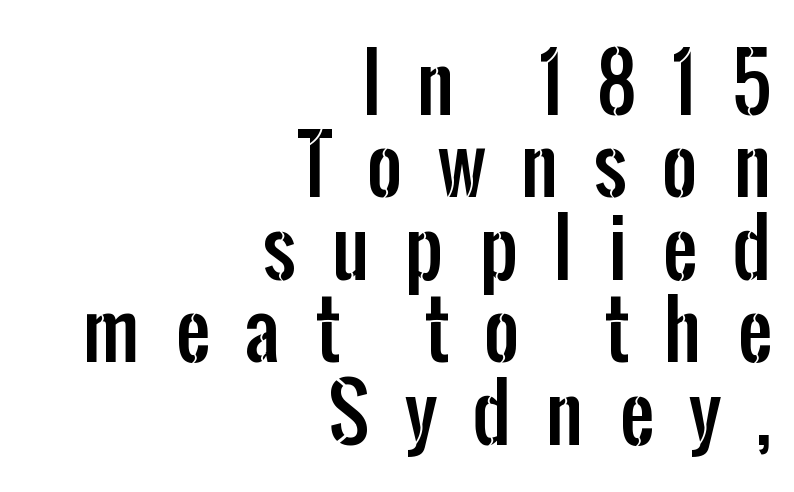
The image shows 77 px condensed sans-serif type, upright; set right-aligned, tight line spacing (1.07x), unusually wide letter spacing (+0.46 em), not underlined; low stroke contrast and a medium x-height.
